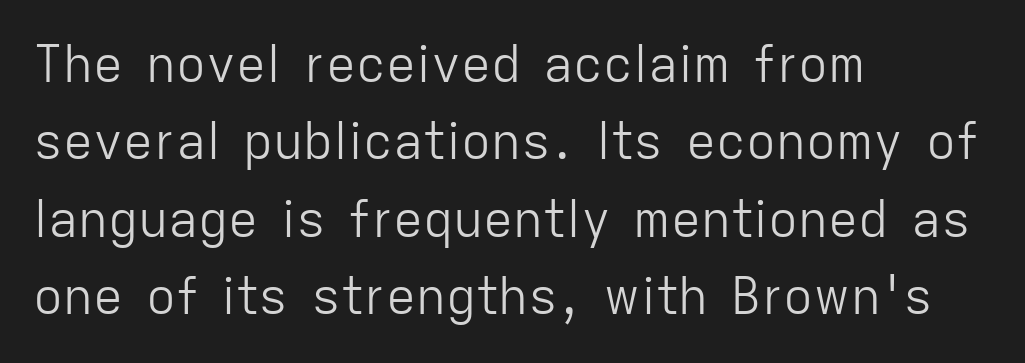
Which margin do the lines hug? The left one — the right edge is uneven. The passage shown has conventional tracking throughout. These lines are composed in type without serifs. Each stroke keeps to a modest, everyday thickness or less.
